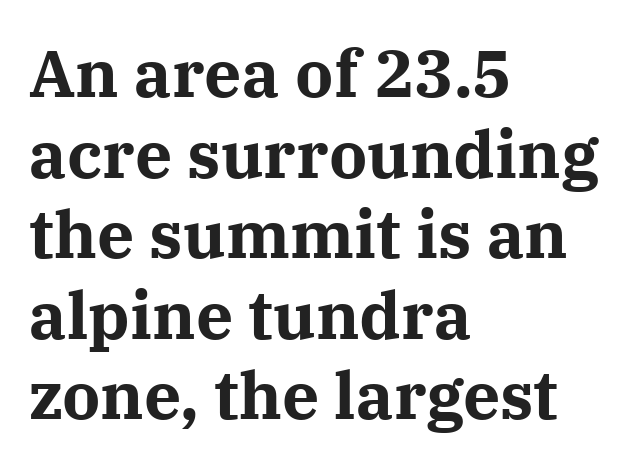
The rendering keeps characters at their native spacing. Each row of text sits above clean, open space. Old-style or modern, the face here clearly has serifs. Style check: upright. The ragged edge is on the right, which tells us the setting is flush left. Each letter keeps its own natural width here, so spacing adapts to shape.
